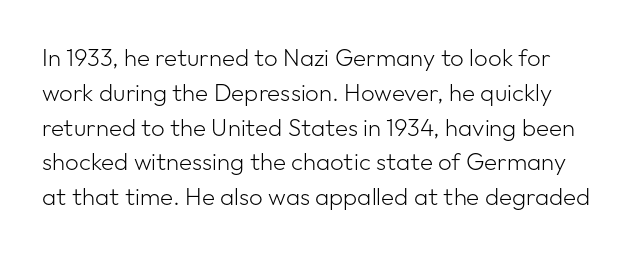
Q: Is the text bold? A: No.
Q: Is the text italic (slanted)? A: No, it is upright.
Q: Is the text underlined? A: No.
Q: Is the spacing between letters normal or unusually wide? A: Normal.
Q: Is the spacing between lines tight, normal or loose? A: Normal.
